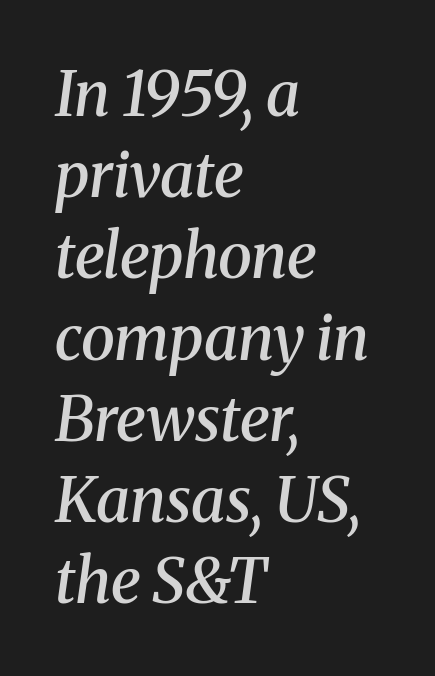
The image shows 62 px semibold serif type, italic (leaning right); set left-aligned, normal line spacing (1.31x), normal letter spacing, not underlined; medium stroke contrast and a medium x-height.
